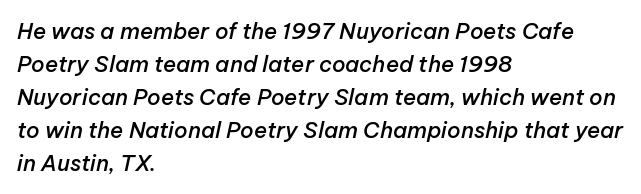
Q: Is the text bold? A: Semi-bold.
Q: Is the text italic (slanted)? A: Yes, it leans right by about 12 degrees.
Q: Is the text underlined? A: No.
Q: How is the paragraph aligned? A: Left-aligned.
Q: Is the spacing between letters normal or unusually wide? A: Normal.
Q: Is the spacing between lines tight, normal or loose? A: Normal.
